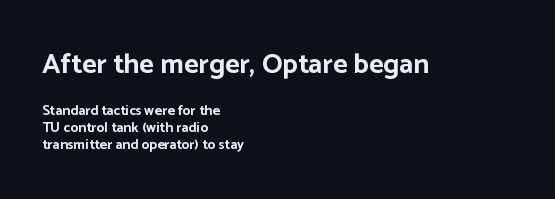
Q: Is the text bold? A: Yes.
Q: Is the text italic (slanted)? A: No, it is upright.
Q: Is the typeface a serif or a sans-serif typeface? A: Sans-serif.
Q: Is the text underlined? A: No.
Q: How is the paragraph aligned? A: Left-aligned.
Q: Is the spacing between letters normal or unusually wide? A: Normal.
Q: Which block of text is set in a larger size, the first (top) or the second (bottom)? A: The first (top) one.
Q: Width (condensed, normal, or wide)? A: Normal.
Q: Stroke contrast? A: Low.
Q: x-height? A: Medium.
Q: Monospaced? A: No.
